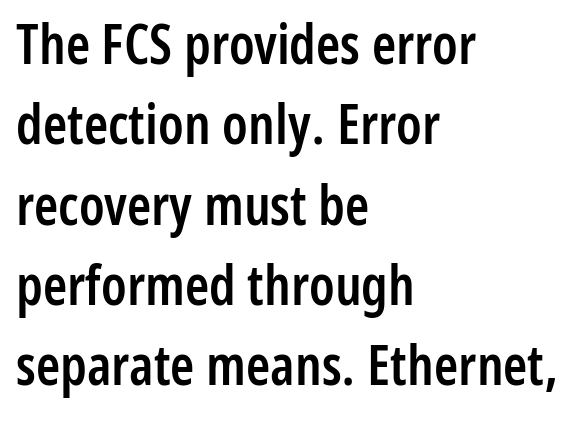
Beneath every word, the page is bare. Glyph-to-glyph distance matches everyday printed text. The type sits square on the baseline with zero lean. Moderately thickened strokes mark this as semibold type. You can tell from the bare stems that sans-serif type was used.
